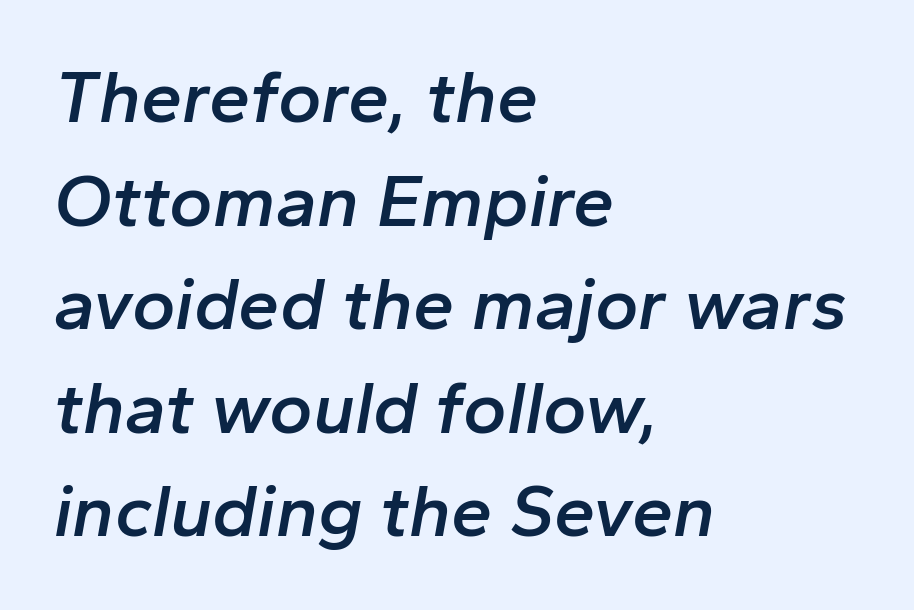
{"italic": "yes", "lean": "right", "slant_degrees": 10, "bold": "semi", "weight": "semibold", "width": "normal", "stroke_contrast": "low", "x_height": "medium", "monospaced": "no", "underline": "no", "align": "left", "line_spacing": "normal", "line_spacing_ratio": 1.4, "letter_spacing": "normal", "letter_spacing_em": 0.0, "glyph_px": 74}
